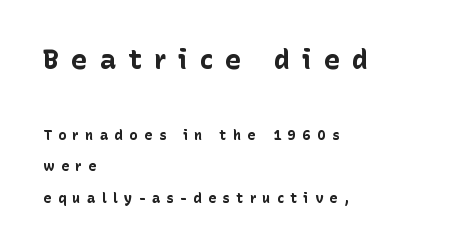
The letters are bold, with thick, heavy strokes. This block would shrink considerably if given ordinary leading; it's expanded now. Style check: upright. The paragraph has a hard left edge and a soft right edge. The gap between lines stays unmarked. Character size in the leading block exceeds that of the trailing block.
